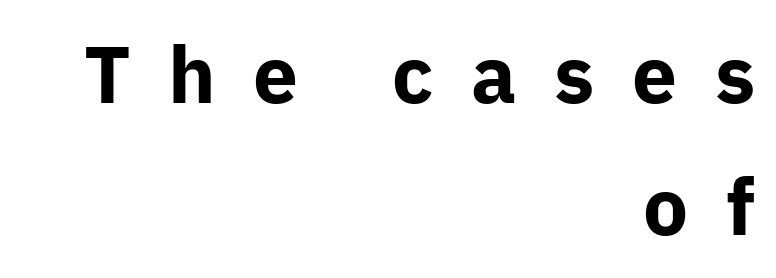
{"serif": "no", "italic": "no", "bold": "yes", "weight": "bold", "width": "normal", "stroke_contrast": "low", "x_height": "medium", "monospaced": "no", "underline": "no", "align": "right", "line_spacing": "normal", "line_spacing_ratio": 1.65, "letter_spacing": "wide", "letter_spacing_em": 0.47, "glyph_px": 80}
